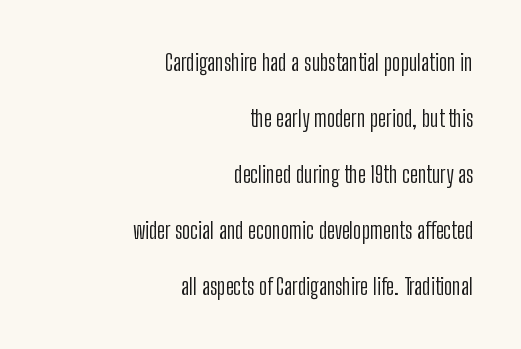
Q: Is the text bold? A: No.
Q: Is the text italic (slanted)? A: No, it is upright.
Q: Is the text underlined? A: No.
Q: How is the paragraph aligned? A: Right-aligned.
Q: Is the spacing between letters normal or unusually wide? A: Normal.
Q: Is the spacing between lines tight, normal or loose? A: Loose.
